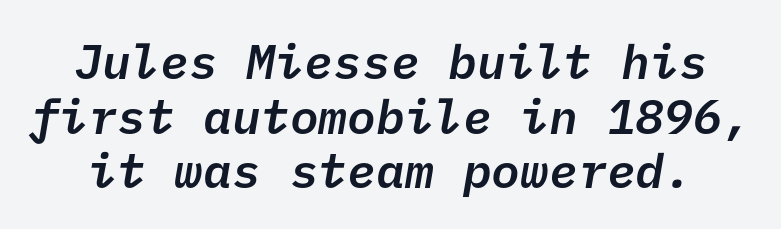
{"serif": "no", "bold": "semi", "weight": "semibold", "width": "normal", "stroke_contrast": "low", "x_height": "medium", "underline": "no", "line_spacing": "tight", "line_spacing_ratio": 1.14, "letter_spacing": "normal", "letter_spacing_em": 0.0, "glyph_px": 48}
